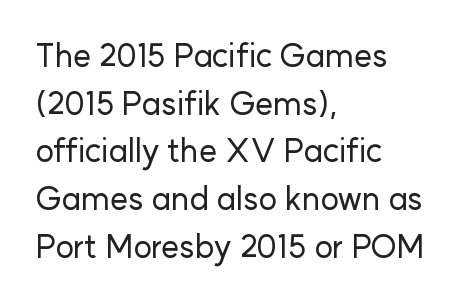
Ascenders rise straight up at ninety degrees. Horizontally, the lines are justified to the leading edge only. Interline gaps are of average width in this sample. Rule under the text: the space is simply empty. Nothing sits at the stroke ends, so this counts as sans-serif.
